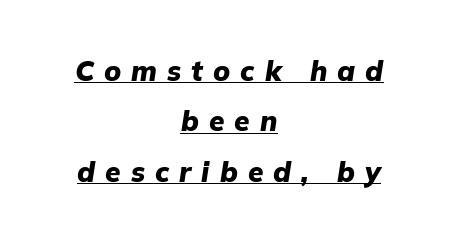
Quick note: underline on. Loose tracking; the words dissolve into strings of separated letters. Proportional: the letters do not fall into vertical columns. These lines stack symmetrically, like a column narrowing and widening about its center. Plenty of ink on the page — the face is bold.
